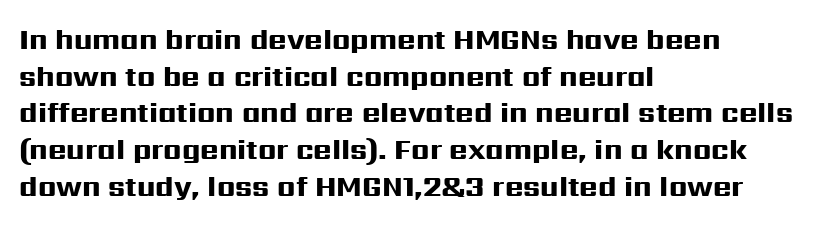
Q: Is the text bold? A: Yes.
Q: Is the text italic (slanted)? A: No, it is upright.
Q: Is the typeface a serif or a sans-serif typeface? A: Sans-serif.
Q: Is the text underlined? A: No.
Q: How is the paragraph aligned? A: Left-aligned.
Q: Is the spacing between letters normal or unusually wide? A: Normal.
Q: Is the spacing between lines tight, normal or loose? A: Normal.
Q: Width (condensed, normal, or wide)? A: Wide.
Q: Stroke contrast? A: High.
Q: x-height? A: Medium.
Q: Monospaced? A: No.
